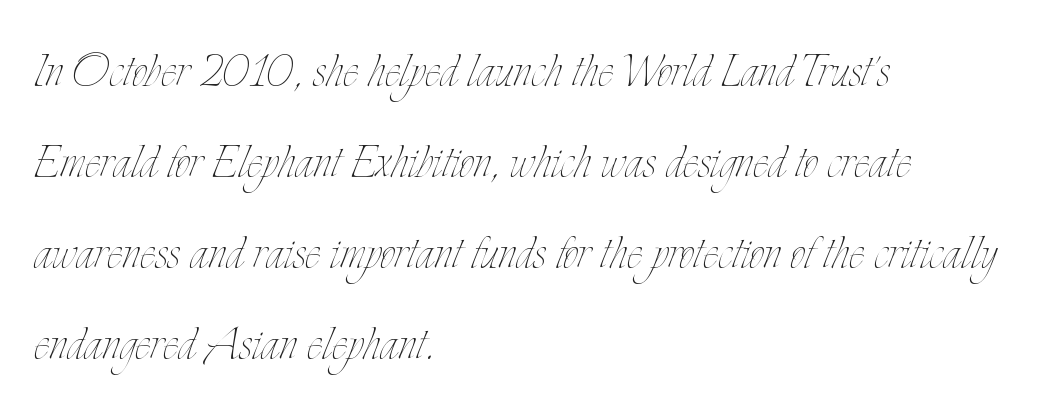
Words appear dense and cohesive because spacing is normal. Every row of glyphs begins at an identical x-position on the left. Stroke mass is kept to a normal reading level or below. Plain, unruled lines of type. These lines are rendered in a variable-pitch font.
